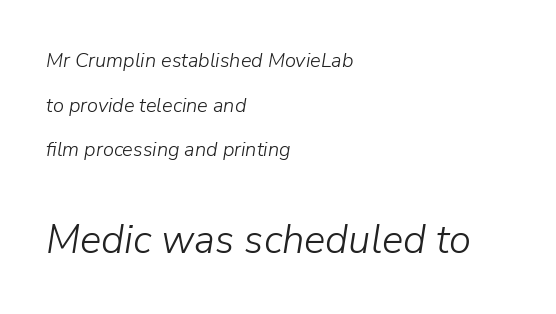
The image shows 40 px light type, italic (leaning right); set left-aligned, loose line spacing (2.23x), normal letter spacing, not underlined; the second (bottom) block is 2.0x larger; low stroke contrast and a medium x-height.
